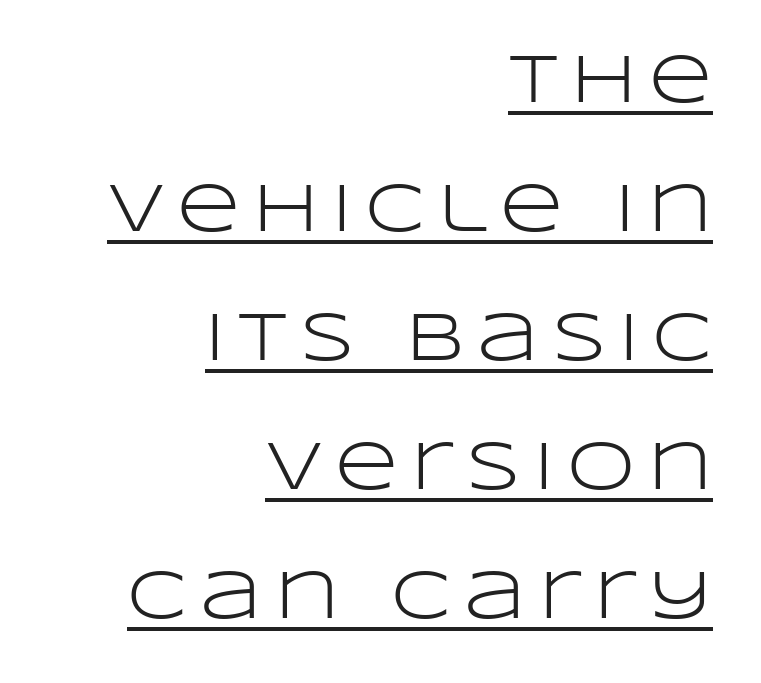
This is roman type, the default non-slanted kind. Line ends are locked; line starts wander. A baseline rule has been typeset under these characters. Is the type heavy? It reads as light-to-regular instead.
